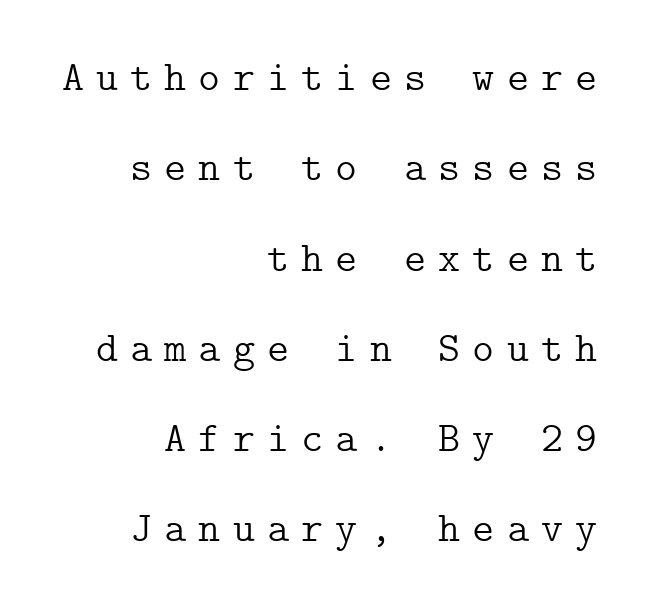
The image shows 42 px light serif type, upright; set right-aligned, loose line spacing (2.15x), unusually wide letter spacing (+0.29 em), not underlined; low stroke contrast and a medium x-height.
